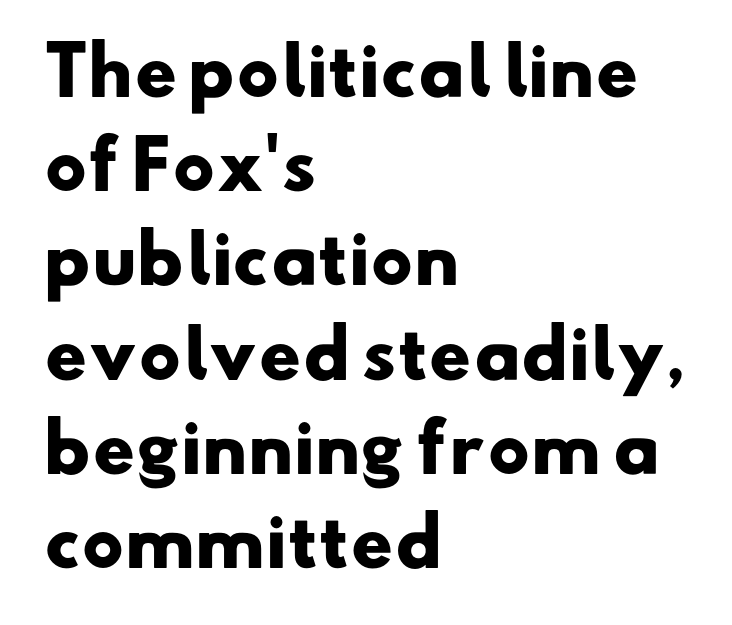
The image shows 65 px heavy, wide sans-serif type; set left-aligned, normal line spacing (1.45x), normal letter spacing, not underlined; low stroke contrast and a small x-height.
